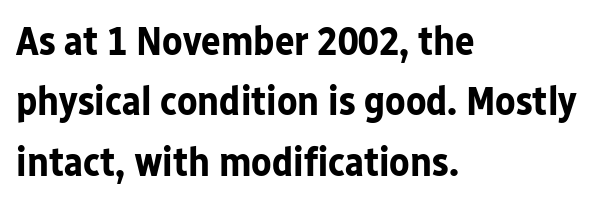
This sample uses plain, unmodified letter spacing. Heft: maximum for text — a bold. One-word summary of the alignment: left. You can tell from the bare stems that sans-serif type was used. This is the regular roman posture of the typeface.
